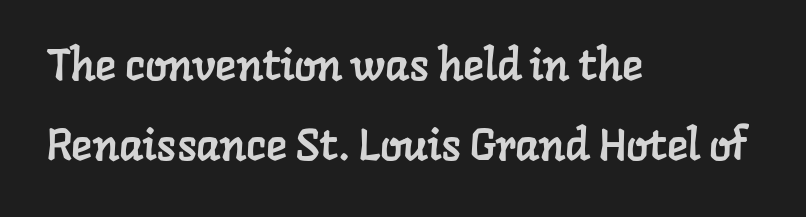
The image shows 44 px serif type; set left-aligned, line spacing 1.82x, normal letter spacing, not underlined; low stroke contrast and a medium x-height.
